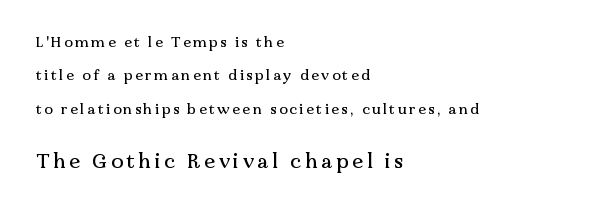
Q: Is the text italic (slanted)? A: No, it is upright.
Q: Is the text underlined? A: No.
Q: How is the paragraph aligned? A: Left-aligned.
Q: Is the spacing between lines tight, normal or loose? A: Loose.
Q: Which block of text is set in a larger size, the first (top) or the second (bottom)? A: The second (bottom) one.
